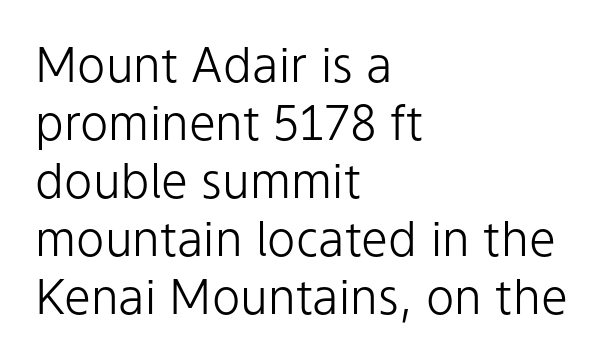
The image shows 48 px light sans-serif type, upright; set left-aligned, line spacing 1.21x, normal letter spacing, not underlined; low stroke contrast and a medium x-height.
